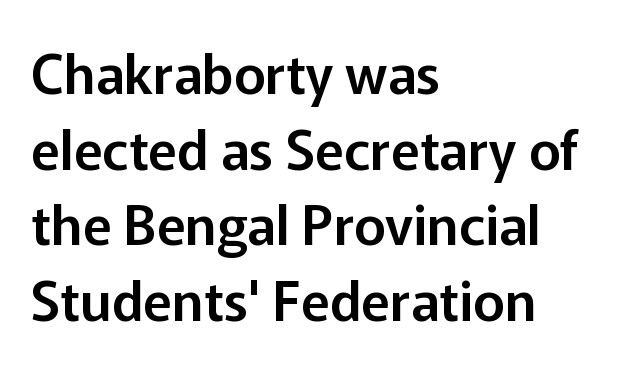
A classic flush-left, rag-right setting is used for this passage. The rendering uses natural spacing where letterforms have individual widths. Each word holds together tightly as a unit, with standard inter-letter gaps. Upright lettering throughout. Descenders are the only things crossing below the line. Baseline-to-baseline distance is the conventional proportion of letter height.
